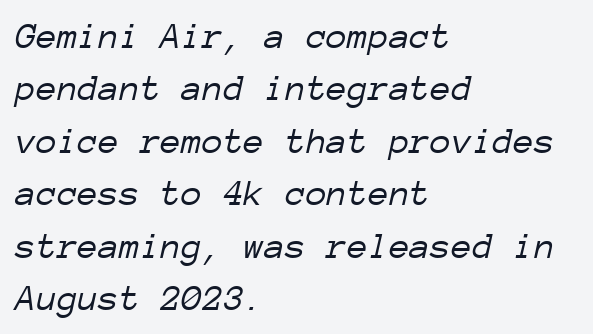
Q: Is the text bold? A: No.
Q: Is the text italic (slanted)? A: Yes, it leans right by about 12 degrees.
Q: Is the text underlined? A: No.
Q: How is the paragraph aligned? A: Left-aligned.
Q: Is the spacing between letters normal or unusually wide? A: Normal.
Q: Is the spacing between lines tight, normal or loose? A: Normal.
Q: Width (condensed, normal, or wide)? A: Normal.
Q: Stroke contrast? A: Low.
Q: x-height? A: Medium.
Q: Monospaced? A: Yes.
